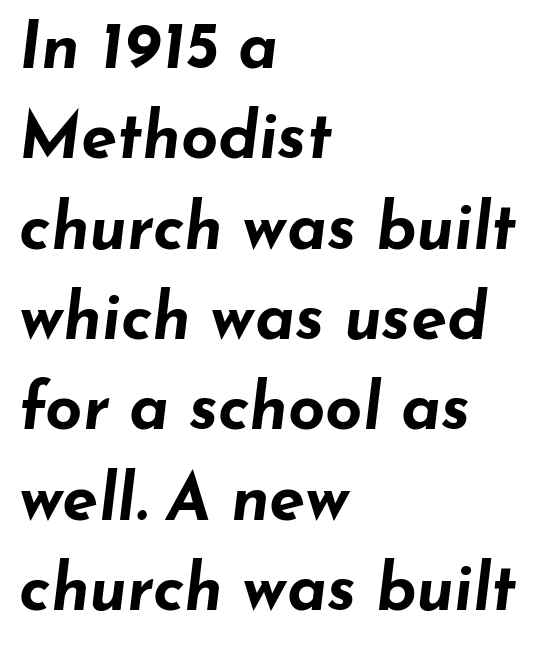
The image shows 65 px bold, wide type, italic (leaning right); set left-aligned, normal line spacing (1.39x), normal letter spacing, not underlined; low stroke contrast and a small x-height.
